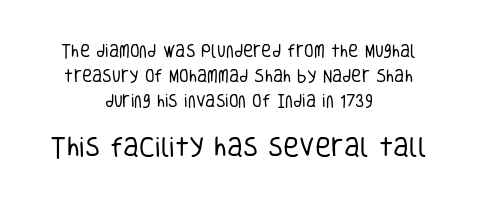
Any mark beneath the type? The region is blank. Layout note: lines centered. The line texture is even and compact thanks to regular tracking. On a weight scale, this lands at 450 or below.
